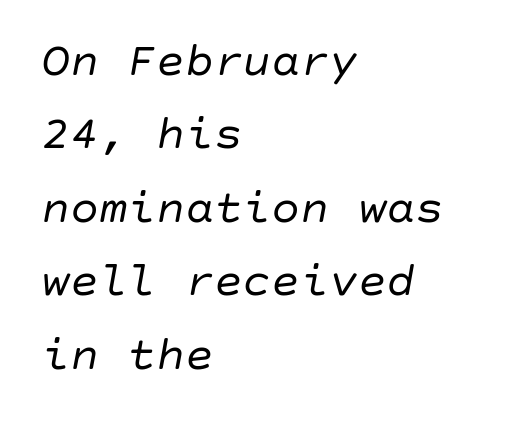
Clear beneath every line of the passage. Looking at the ascenders, they clearly lean. Glyph-to-glyph distance matches everyday printed text. Counters stay open thanks to moderate or lighter strokes.
